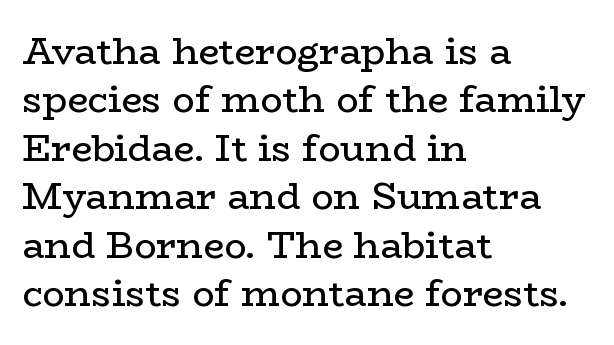
{"serif": "yes", "italic": "no", "bold": "no", "weight": "regular", "width": "wide", "stroke_contrast": "low", "x_height": "medium", "monospaced": "no", "underline": "no", "align": "left", "line_spacing": "normal", "line_spacing_ratio": 1.31, "letter_spacing": "normal", "letter_spacing_em": 0.0, "glyph_px": 37}
